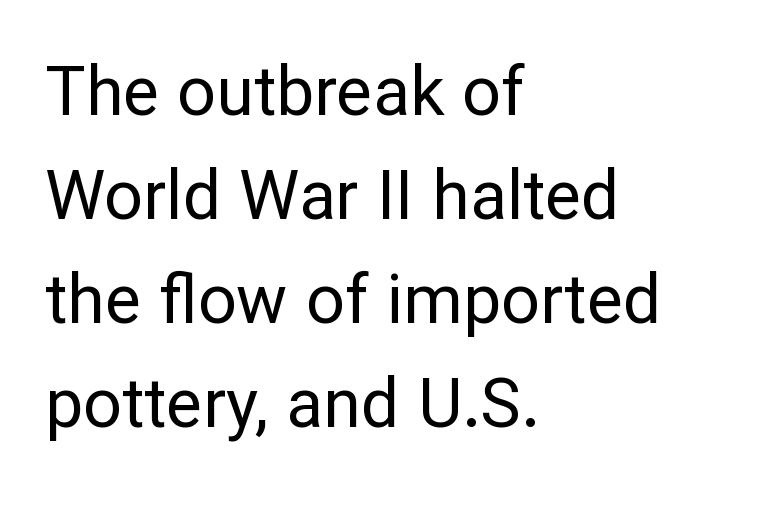
{"serif": "no", "italic": "no", "bold": "no", "weight": "regular", "width": "normal", "stroke_contrast": "low", "x_height": "medium", "monospaced": "no", "underline": "no", "align": "left", "line_spacing": "normal", "line_spacing_ratio": 1.53, "letter_spacing": "normal", "letter_spacing_em": 0.0, "glyph_px": 68}
